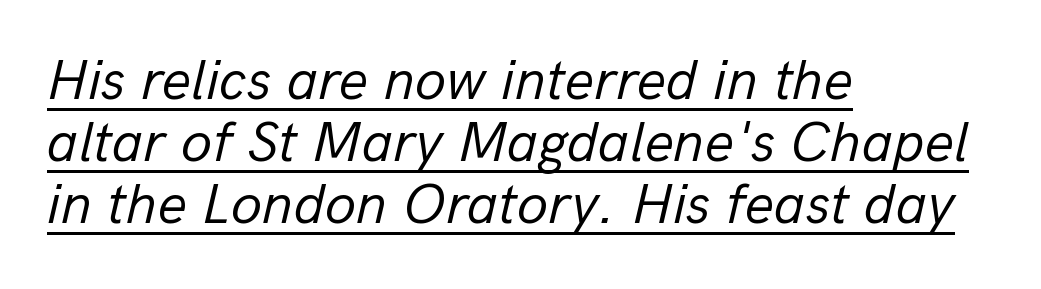
Q: Is the text bold? A: No.
Q: Is the text italic (slanted)? A: Yes, it leans right by about 13 degrees.
Q: Is the text underlined? A: Yes.
Q: How is the paragraph aligned? A: Left-aligned.
Q: Is the spacing between letters normal or unusually wide? A: Normal.
Q: Is the spacing between lines tight, normal or loose? A: Tight.
Q: Width (condensed, normal, or wide)? A: Normal.
Q: Stroke contrast? A: Low.
Q: x-height? A: Medium.
Q: Monospaced? A: No.
